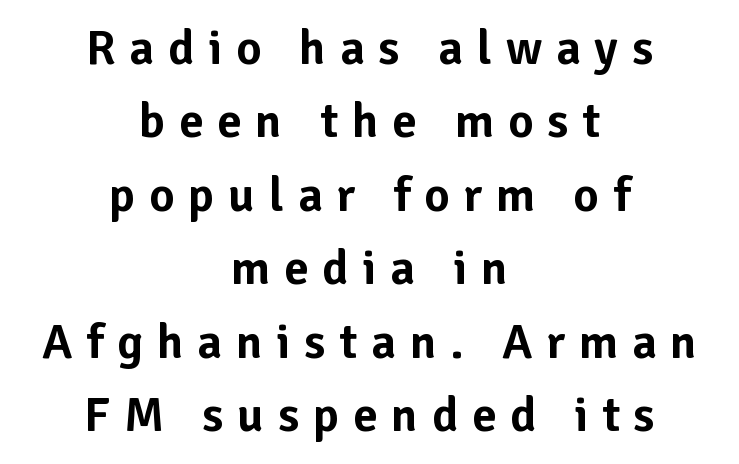
{"serif": "no", "italic": "no", "width": "normal", "stroke_contrast": "low", "x_height": "medium", "monospaced": "no", "underline": "no", "align": "center", "line_spacing": "normal", "line_spacing_ratio": 1.5, "letter_spacing": "wide", "letter_spacing_em": 0.28, "glyph_px": 49}
